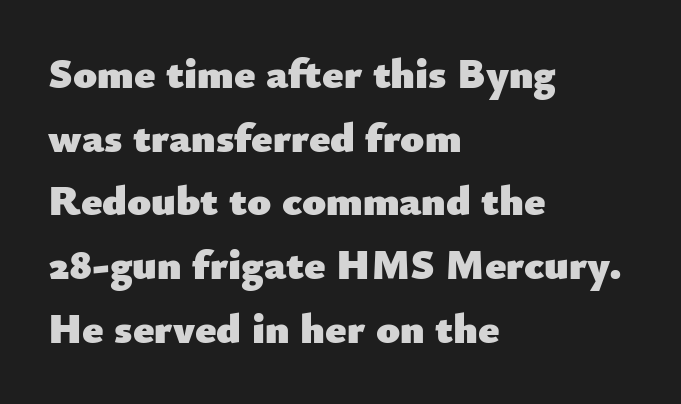
Q: Is the text bold? A: Yes.
Q: Is the text italic (slanted)? A: No, it is upright.
Q: Is the typeface a serif or a sans-serif typeface? A: Sans-serif.
Q: Is the text underlined? A: No.
Q: How is the paragraph aligned? A: Left-aligned.
Q: Is the spacing between letters normal or unusually wide? A: Normal.
Q: Is the spacing between lines tight, normal or loose? A: Normal.
Q: Width (condensed, normal, or wide)? A: Normal.
Q: Stroke contrast? A: Low.
Q: x-height? A: Small.
Q: Monospaced? A: No.
